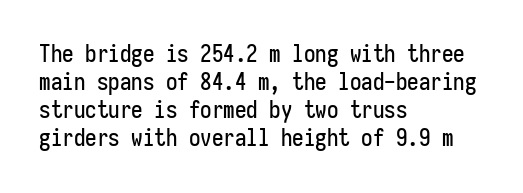
Q: Is the text italic (slanted)? A: No, it is upright.
Q: Is the text underlined? A: No.
Q: How is the paragraph aligned? A: Left-aligned.
Q: Is the spacing between letters normal or unusually wide? A: Normal.
